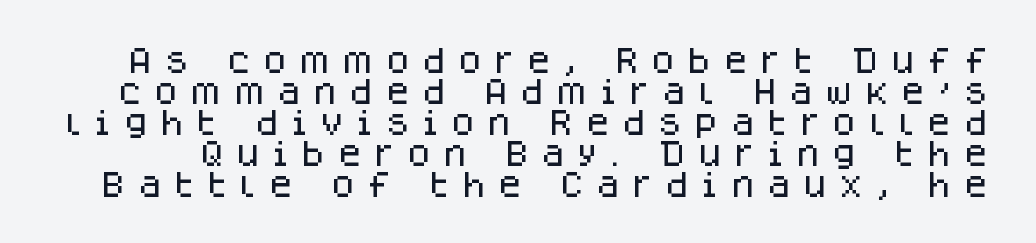
Letter spacing: wide. Spacing verdict: proportional, widths tailored to each character. The lettering holds an erect, upright posture throughout. How would I describe the line gaps? Narrow and economical. This rendering features lettering with no underline. Stroke terminals: plain, sans-serif.
